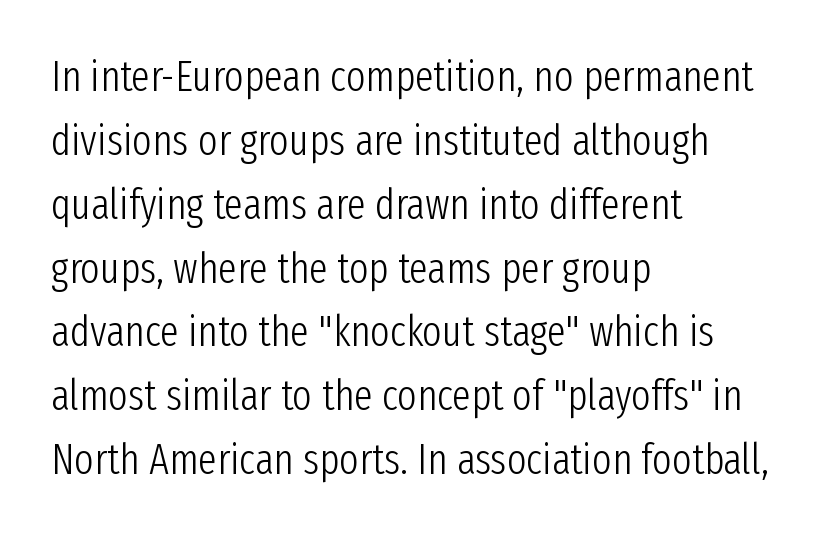
{"serif": "no", "italic": "no", "bold": "no", "weight": "light", "width": "condensed", "stroke_contrast": "low", "x_height": "medium", "monospaced": "no", "underline": "no", "align": "left", "line_spacing": "normal", "line_spacing_ratio": 1.52, "letter_spacing": "normal", "letter_spacing_em": 0.0, "glyph_px": 42}
